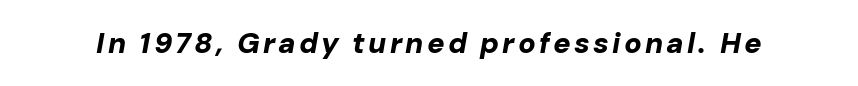
Q: Is the text bold? A: Yes.
Q: Is the text italic (slanted)? A: Yes, it leans right by about 10 degrees.
Q: Is the text underlined? A: No.
Q: Width (condensed, normal, or wide)? A: Normal.
Q: Stroke contrast? A: Low.
Q: x-height? A: Medium.
Q: Monospaced? A: No.
